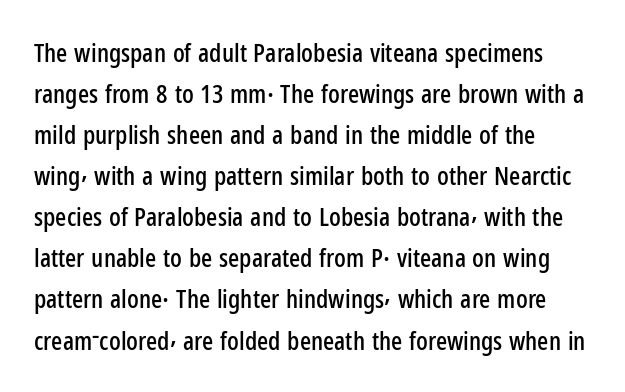
The image shows 26 px text type, upright; set normal line spacing (1.58x), normal letter spacing, not underlined.
